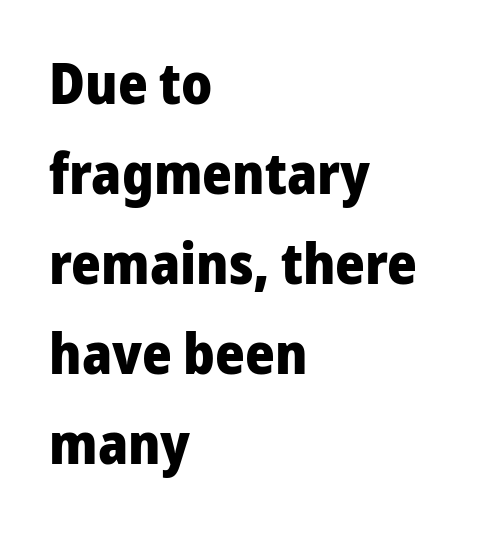
{"serif": "no", "italic": "no", "bold": "yes", "weight": "heavy", "width": "normal", "stroke_contrast": "low", "x_height": "medium", "monospaced": "no", "underline": "no", "align": "left", "line_spacing": "normal", "line_spacing_ratio": 1.58, "letter_spacing": "normal", "letter_spacing_em": 0.0, "glyph_px": 57}
